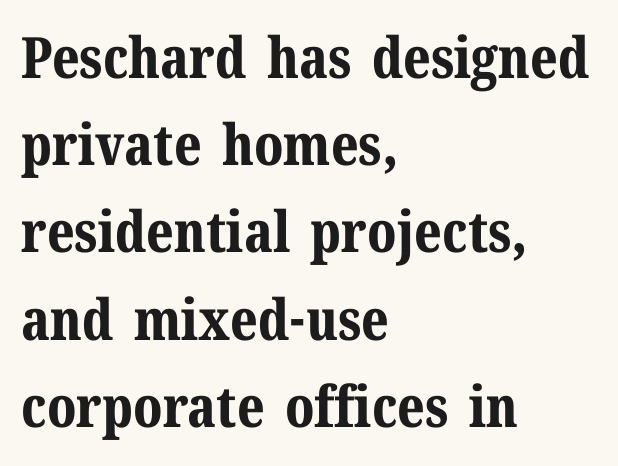
Q: Is the text bold? A: Yes.
Q: Is the text italic (slanted)? A: No, it is upright.
Q: Is the typeface a serif or a sans-serif typeface? A: Serif.
Q: Is the text underlined? A: No.
Q: How is the paragraph aligned? A: Left-aligned.
Q: Is the spacing between letters normal or unusually wide? A: Normal.
Q: Is the spacing between lines tight, normal or loose? A: Normal.
Q: Width (condensed, normal, or wide)? A: Normal.
Q: Stroke contrast? A: Medium.
Q: x-height? A: Medium.
Q: Monospaced? A: No.
